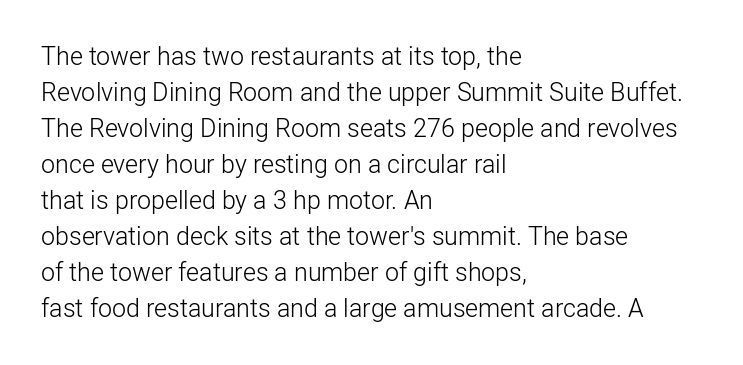
The rendering anchors every line to the left-hand side. Words appear dense and cohesive because spacing is normal. Does the leading feel generous? No, just average. A quiet, ordinary-to-light weight characterises the typeface.
